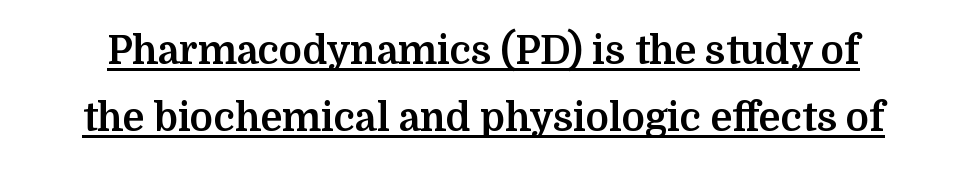
The image shows 39 px bold serif type, upright; set line spacing 1.71x, normal letter spacing, underlined; medium stroke contrast and a medium x-height.
